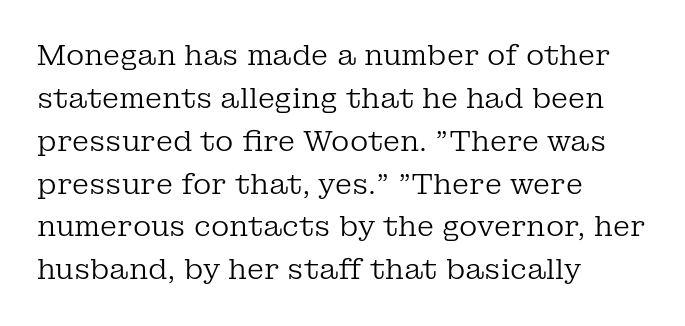
Is this a sans? No — the strokes have serifs. This sample has the flowing, uneven cadence of proportional lettering. Tall strokes in this sample are plumb rather than angled. The font sits on the lighter half of the weight spectrum, regular included. There is no visible air inserted between adjacent glyphs. Vertically, the passage feels balanced, rows spaced as you'd expect.
